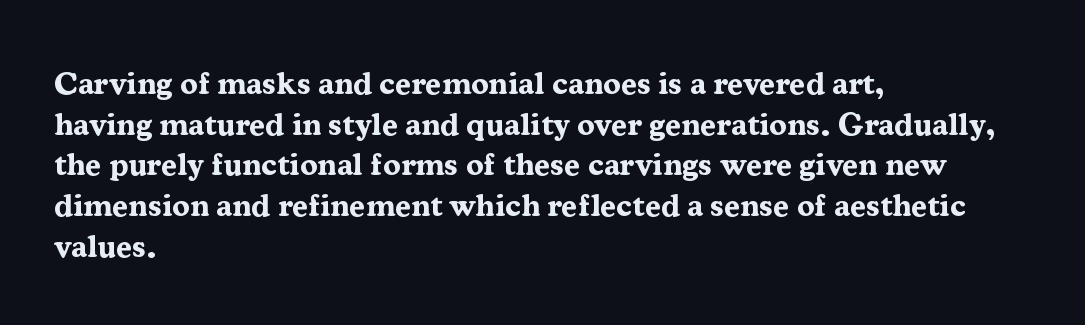
The image shows 32 px bold serif type, upright; set left-aligned, normal line spacing (1.27x), normal letter spacing, not underlined; medium stroke contrast and a medium x-height.
